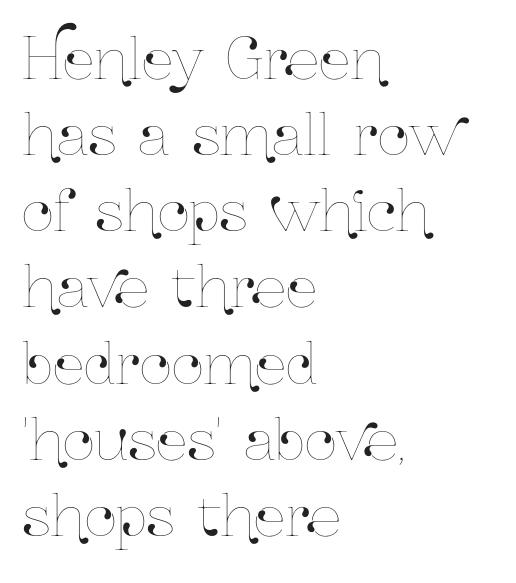
Q: Is the text italic (slanted)? A: No, it is upright.
Q: Is the text underlined? A: No.
Q: How is the paragraph aligned? A: Left-aligned.
Q: Is the spacing between letters normal or unusually wide? A: Normal.
Q: Is the spacing between lines tight, normal or loose? A: Normal.
Q: Width (condensed, normal, or wide)? A: Condensed.
Q: Stroke contrast? A: Low.
Q: x-height? A: Medium.
Q: Monospaced? A: No.
